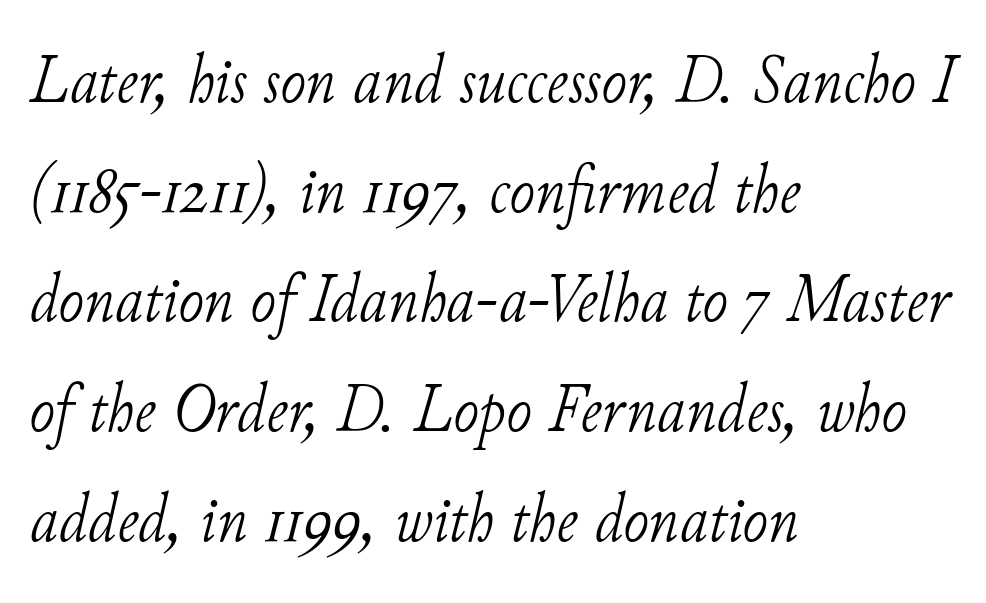
{"serif": "yes", "italic": "yes", "lean": "right", "slant_degrees": 11, "bold": "no", "weight": "light", "width": "normal", "stroke_contrast": "low", "x_height": "small", "monospaced": "no", "underline": "no", "align": "left", "line_spacing": "normal", "line_spacing_ratio": 1.59, "letter_spacing": "normal", "letter_spacing_em": 0.0, "glyph_px": 69}
